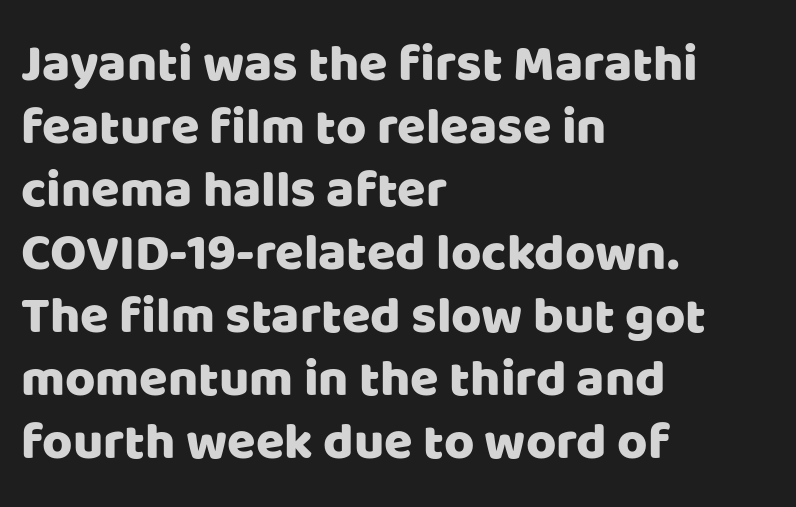
The rendering shows plain stroke endings on the letterforms — a sans-serif design. The paragraph shown leans on its left margin. Bare-footed words on every line. Nope, not italic — everything's standing straight. Do the characters align in a grid? No, the font is proportional.
